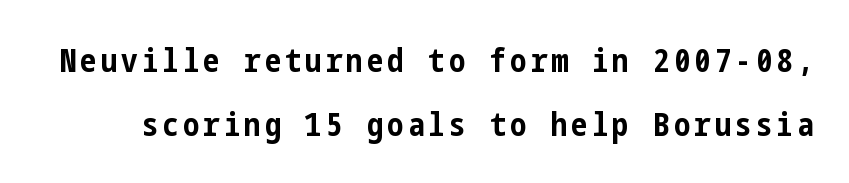
Q: Is the text bold? A: Yes.
Q: Is the text italic (slanted)? A: No, it is upright.
Q: Is the typeface a serif or a sans-serif typeface? A: Sans-serif.
Q: Is the text underlined? A: No.
Q: Is the spacing between lines tight, normal or loose? A: Loose.
Q: Width (condensed, normal, or wide)? A: Condensed.
Q: Stroke contrast? A: Low.
Q: x-height? A: Medium.
